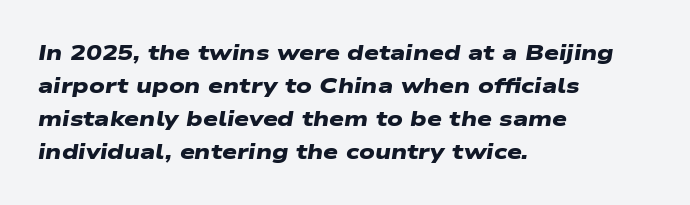
The image shows 21 px bold type; set left-aligned, normal line spacing (1.57x), normal letter spacing, not underlined.
